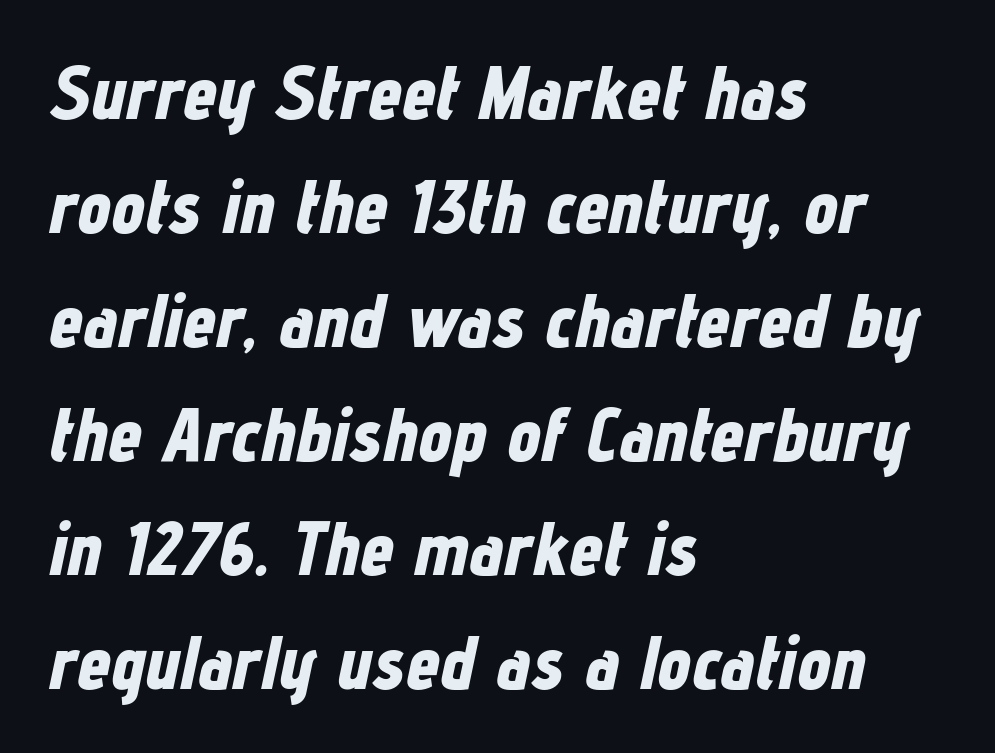
The image shows 75 px bold, condensed type, italic (leaning right); set left-aligned, normal line spacing (1.52x), normal letter spacing, not underlined; low stroke contrast and a medium x-height.
